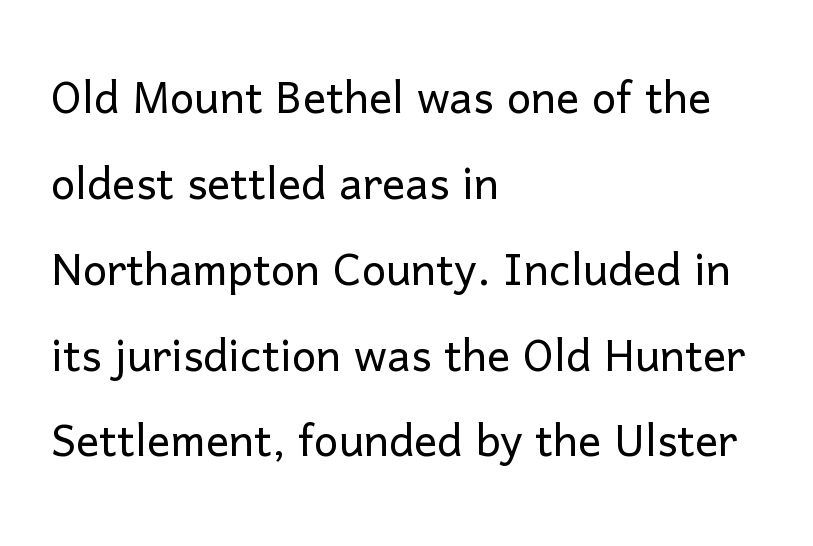
The font family rendered here belongs to the sans-serif group. Words appear dense and cohesive because spacing is normal. This sample uses an upright cut, with every glyph sitting square on the baseline. The letterforms sit at book weight or below. Each row of text sits above clean, open space.
